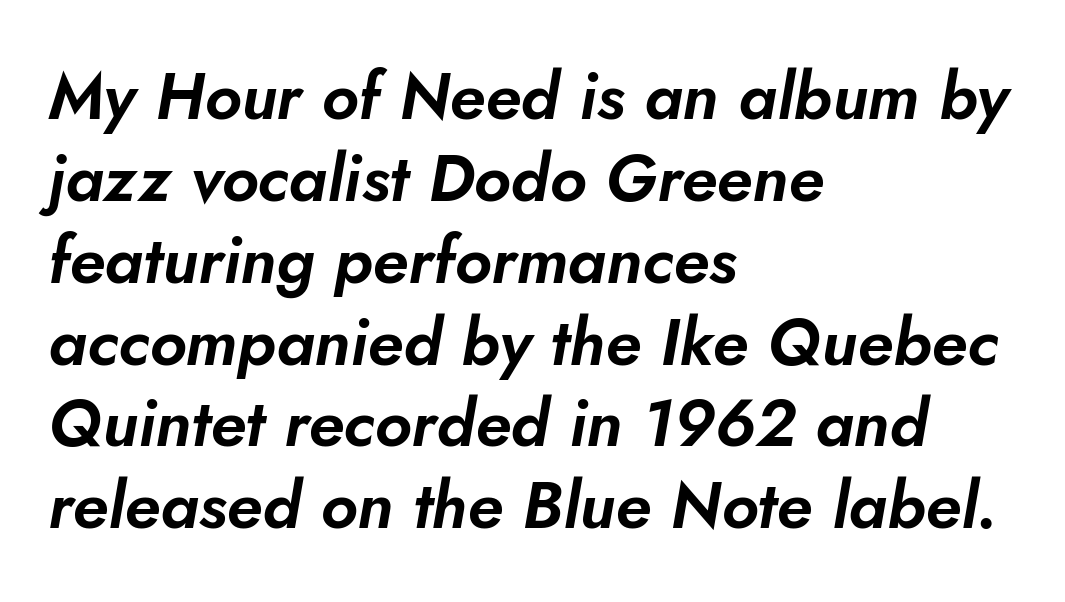
Q: Is the text italic (slanted)? A: Yes, it leans right by about 10 degrees.
Q: Is the text underlined? A: No.
Q: How is the paragraph aligned? A: Left-aligned.
Q: Is the spacing between letters normal or unusually wide? A: Normal.
Q: Width (condensed, normal, or wide)? A: Normal.
Q: Stroke contrast? A: Low.
Q: x-height? A: Small.
Q: Monospaced? A: No.
